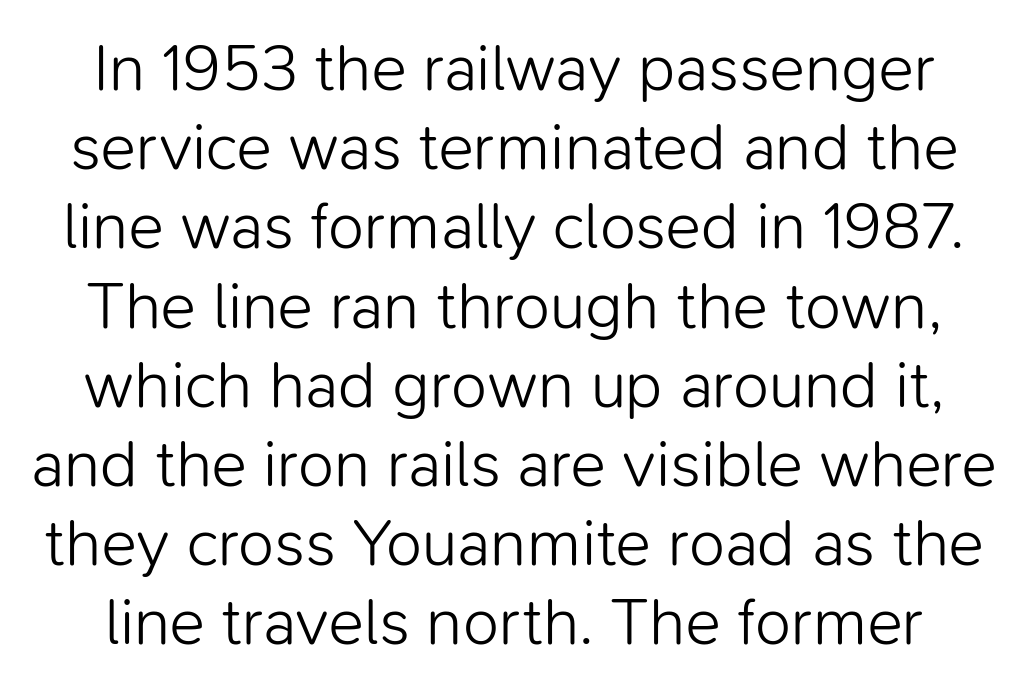
Q: Is the text bold? A: No.
Q: Is the text italic (slanted)? A: No, it is upright.
Q: Is the typeface a serif or a sans-serif typeface? A: Sans-serif.
Q: Is the text underlined? A: No.
Q: Is the spacing between letters normal or unusually wide? A: Normal.
Q: Width (condensed, normal, or wide)? A: Normal.
Q: Stroke contrast? A: Low.
Q: x-height? A: Medium.
Q: Monospaced? A: No.
